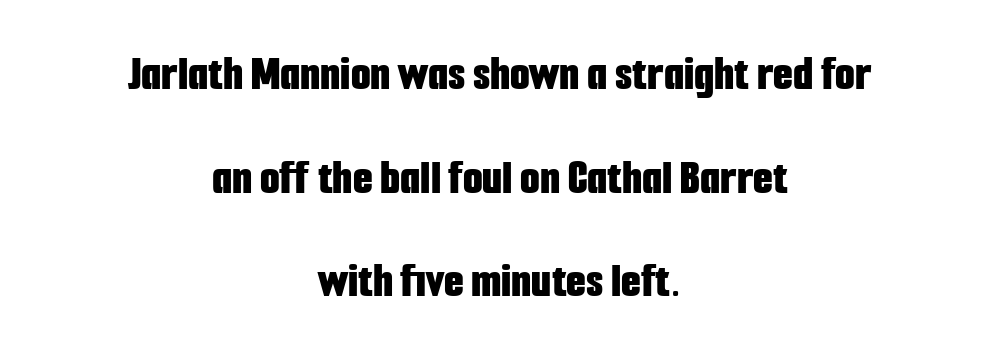
Q: Is the text bold? A: Yes.
Q: Is the text italic (slanted)? A: No, it is upright.
Q: Is the typeface a serif or a sans-serif typeface? A: Sans-serif.
Q: Is the text underlined? A: No.
Q: How is the paragraph aligned? A: Centered.
Q: Is the spacing between letters normal or unusually wide? A: Normal.
Q: Is the spacing between lines tight, normal or loose? A: Loose.
Q: Width (condensed, normal, or wide)? A: Condensed.
Q: Stroke contrast? A: Low.
Q: x-height? A: Medium.
Q: Monospaced? A: No.
